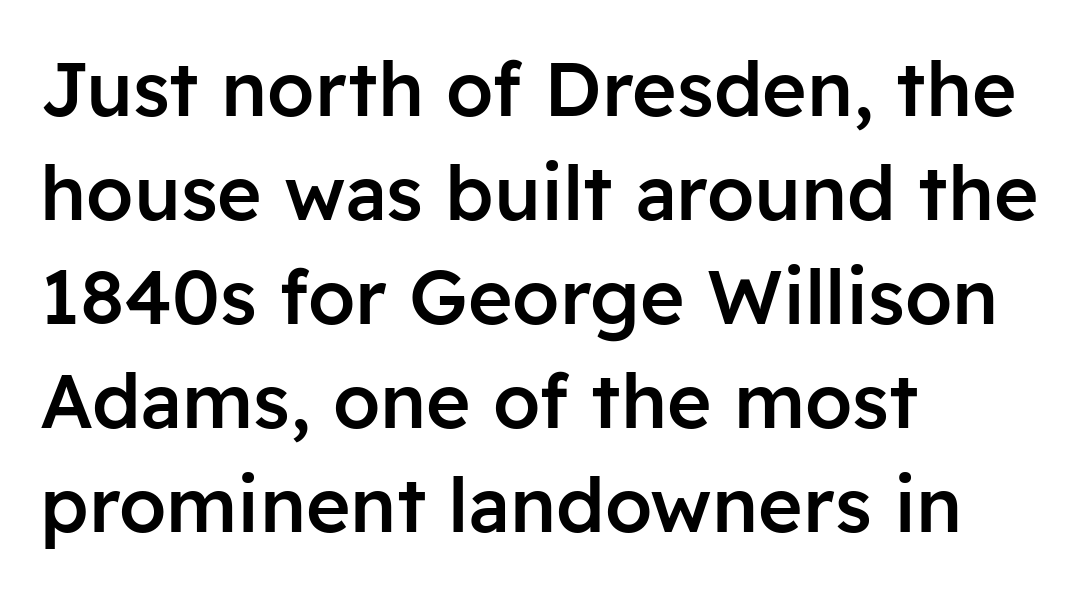
Q: Is the text bold? A: Semi-bold.
Q: Is the text italic (slanted)? A: No, it is upright.
Q: Is the typeface a serif or a sans-serif typeface? A: Sans-serif.
Q: Is the text underlined? A: No.
Q: How is the paragraph aligned? A: Left-aligned.
Q: Is the spacing between letters normal or unusually wide? A: Normal.
Q: Is the spacing between lines tight, normal or loose? A: Normal.
Q: Width (condensed, normal, or wide)? A: Normal.
Q: Stroke contrast? A: Low.
Q: x-height? A: Medium.
Q: Monospaced? A: No.
